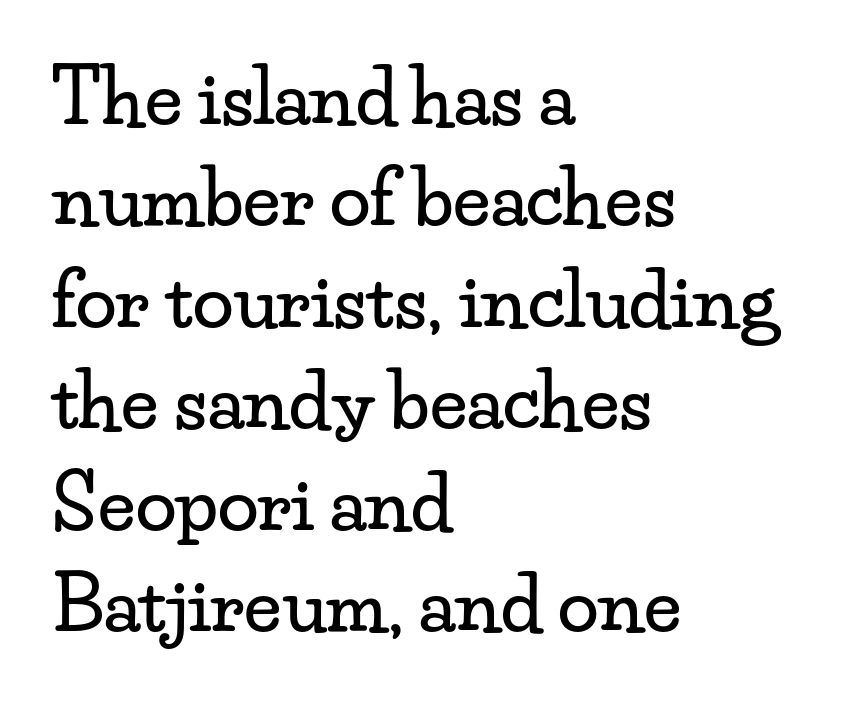
The image shows 74 px wide serif type, upright; set left-aligned, normal line spacing (1.37x), normal letter spacing, not underlined; low stroke contrast and a small x-height.
